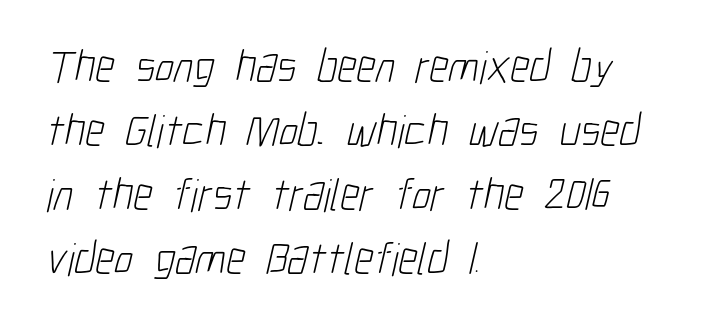
Is there much room between lines? A standard amount, neither cramped nor airy. Counters stay open thanks to moderate or lighter strokes. The lines in this sample share a left origin and differ only in where they stop. You could not count columns in this text — the font is proportionally spaced.
